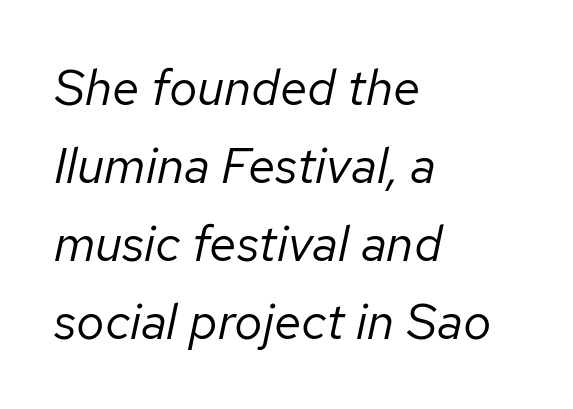
{"italic": "yes", "lean": "right", "slant_degrees": 12, "bold": "no", "weight": "regular", "width": "normal", "stroke_contrast": "low", "x_height": "medium", "monospaced": "no", "underline": "no", "align": "left", "line_spacing": "normal", "line_spacing_ratio": 1.56, "letter_spacing": "normal", "letter_spacing_em": 0.0, "glyph_px": 50}
